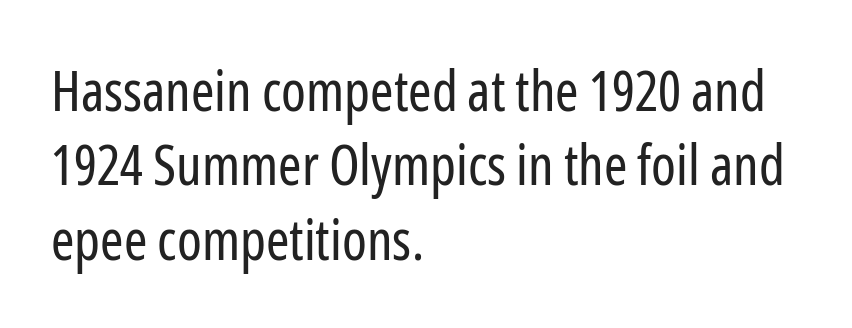
{"serif": "no", "italic": "no", "bold": "no", "weight": "regular", "width": "condensed", "stroke_contrast": "low", "x_height": "medium", "monospaced": "no", "underline": "no", "align": "left", "line_spacing": "normal", "line_spacing_ratio": 1.33, "letter_spacing": "normal", "letter_spacing_em": 0.0, "glyph_px": 56}
